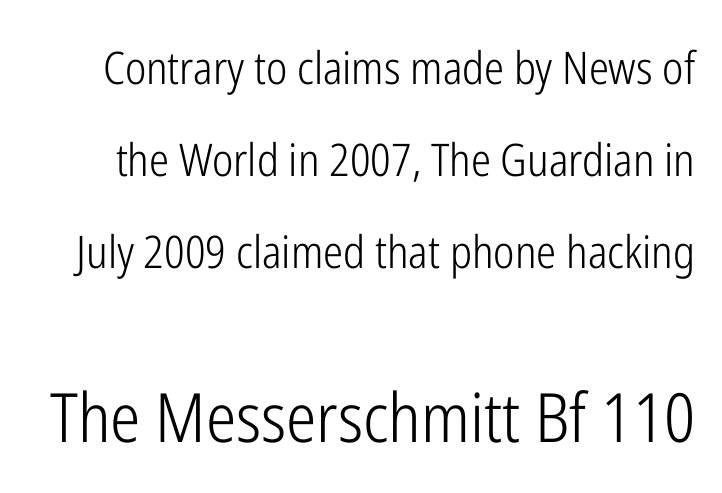
Q: Is the text bold? A: No.
Q: Is the text italic (slanted)? A: No, it is upright.
Q: Is the typeface a serif or a sans-serif typeface? A: Sans-serif.
Q: Is the text underlined? A: No.
Q: Is the spacing between letters normal or unusually wide? A: Normal.
Q: Is the spacing between lines tight, normal or loose? A: Loose.
Q: Which block of text is set in a larger size, the first (top) or the second (bottom)? A: The second (bottom) one.
Q: Width (condensed, normal, or wide)? A: Condensed.
Q: Stroke contrast? A: Low.
Q: x-height? A: Medium.
Q: Monospaced? A: No.
